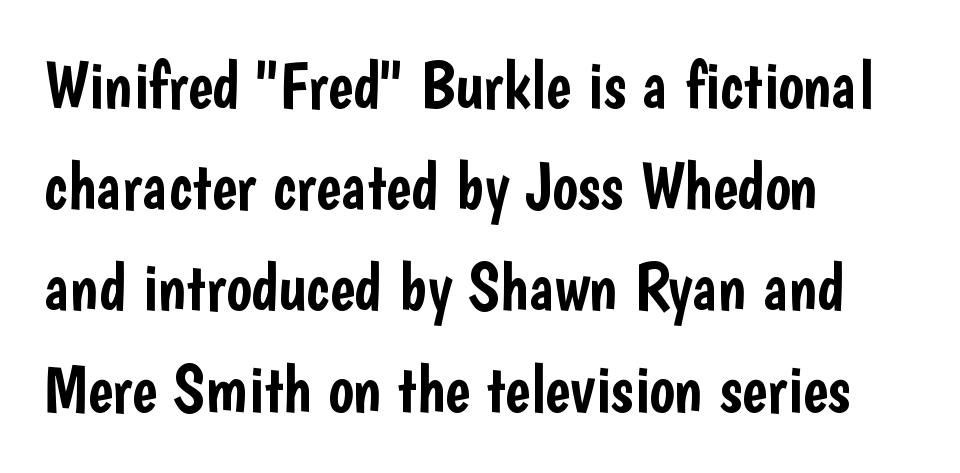
The rag falls on the right side of this text block. The line texture is even and compact thanks to regular tracking. Think of a printed novel: that variable character pitch is what you see here. The rendering uses a moderate line-height, typical for paragraphs. The area under the type is left untouched.
